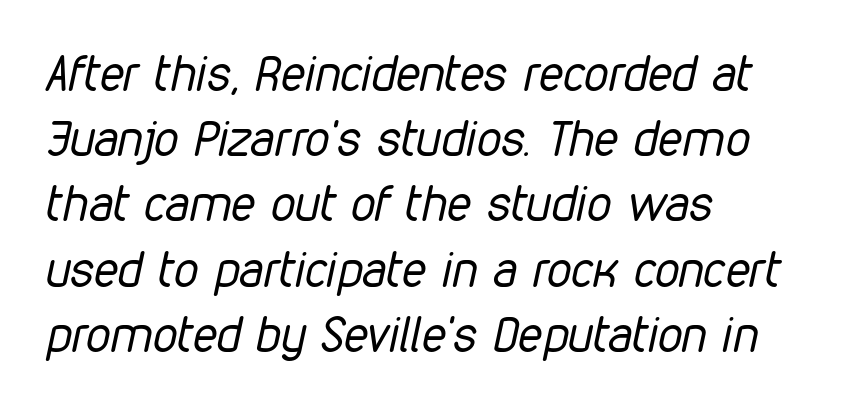
It's the slanting kind of type. You could not count columns in this text — the font is proportionally spaced. If you drew a ruler down the left edge, every line would touch it. Beneath every word, the page is bare. Caption: face not bold, strokes unweighted. This block has exactly the height ordinary leading produces.
